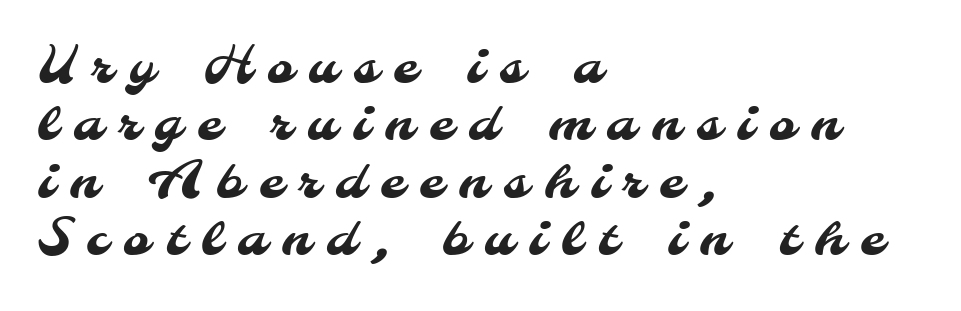
Q: Is the typeface a serif or a sans-serif typeface? A: Sans-serif.
Q: Is the text underlined? A: No.
Q: How is the paragraph aligned? A: Left-aligned.
Q: Is the spacing between letters normal or unusually wide? A: Unusually wide.
Q: Is the spacing between lines tight, normal or loose? A: Tight.
Q: Width (condensed, normal, or wide)? A: Normal.
Q: Stroke contrast? A: Medium.
Q: x-height? A: Small.
Q: Monospaced? A: No.
